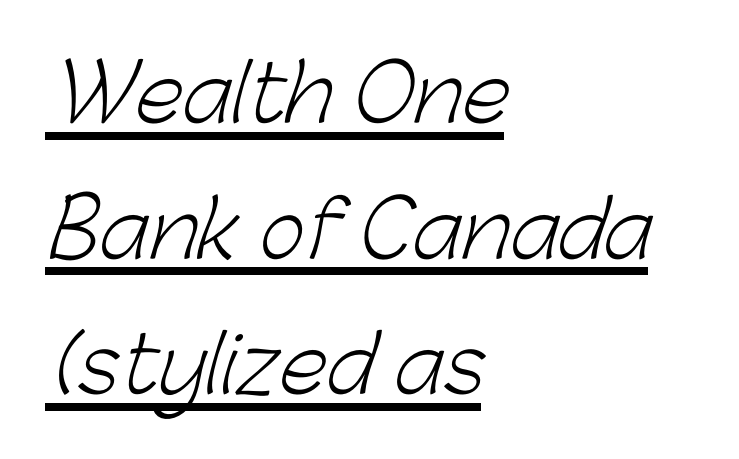
Q: Is the text bold? A: No.
Q: Is the typeface a serif or a sans-serif typeface? A: Sans-serif.
Q: Is the text underlined? A: Yes.
Q: How is the paragraph aligned? A: Left-aligned.
Q: Is the spacing between letters normal or unusually wide? A: Normal.
Q: Width (condensed, normal, or wide)? A: Normal.
Q: Stroke contrast? A: Low.
Q: x-height? A: Medium.
Q: Monospaced? A: No.
